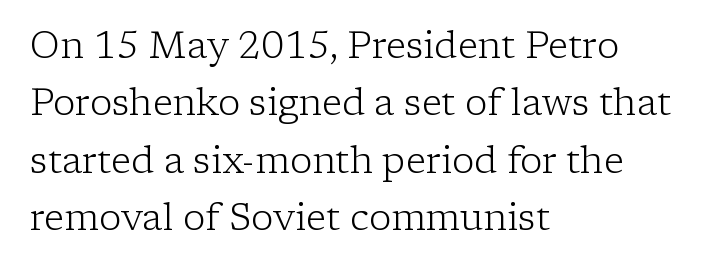
Vertical strokes here are truly vertical. Counters stay open thanks to moderate or lighter strokes. Anything drawn beneath the words? Only blank space. I'd call this a serif setting — the letters wear small feet. The rendering uses natural spacing where letterforms have individual widths.
